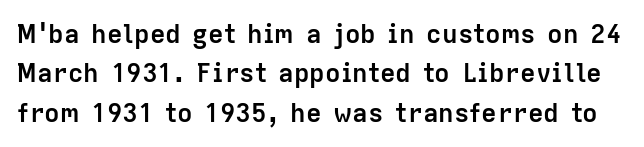
{"italic": "no", "bold": "yes", "underline": "no", "line_spacing": "normal", "line_spacing_ratio": 1.51, "letter_spacing": "normal", "letter_spacing_em": 0.0, "glyph_px": 26}
